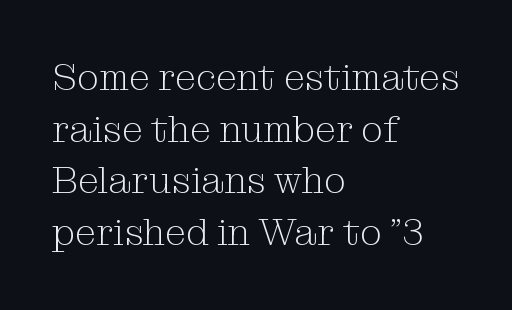
The lines sit at an ordinary, default distance from one another. The letters stand straight up with perfectly vertical stems. The typesetter chose a ragged-right arrangement here. Old-style or modern, the face here clearly has serifs.
